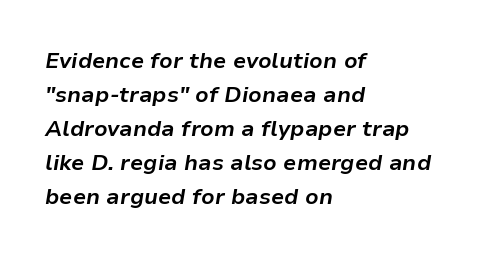
The image shows 22 px bold type, italic (leaning right); set left-aligned, normal line spacing (1.55x), normal letter spacing, not underlined.
